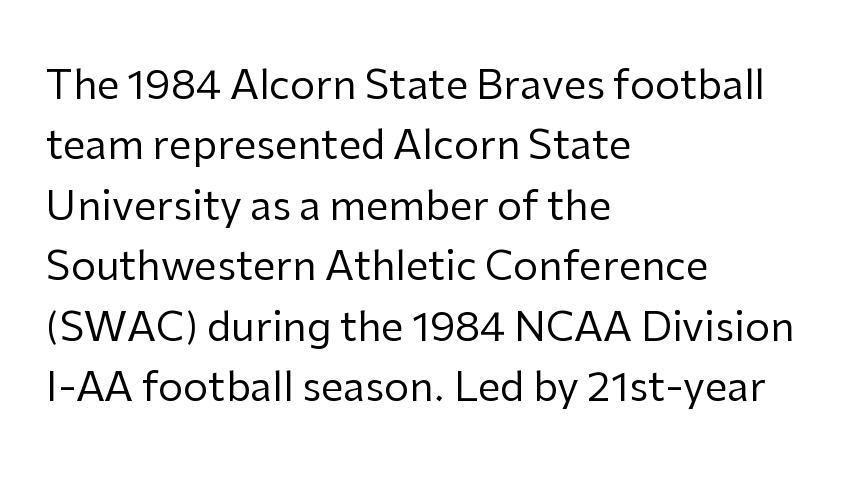
Compared with a centered layout, this one pins lines to the left instead. The glyphs in this specimen are sans serif. Plain, unruled lines of type. How are the letters spaced? Ordinarily, with no added tracking. Do the characters align in a grid? No, the font is proportional. The letters look calm and open, with moderate or lighter stems.
